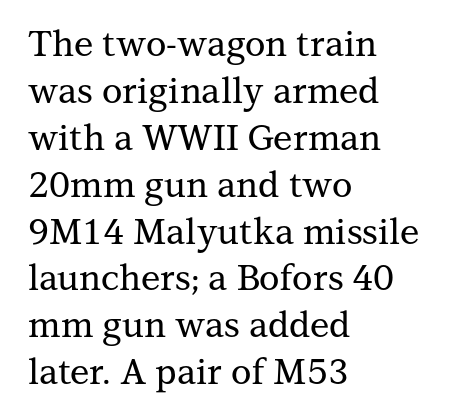
{"serif": "yes", "italic": "no", "width": "normal", "stroke_contrast": "medium", "x_height": "medium", "monospaced": "no", "underline": "no", "align": "left", "line_spacing": "normal", "line_spacing_ratio": 1.34, "letter_spacing": "normal", "letter_spacing_em": 0.0, "glyph_px": 35}
